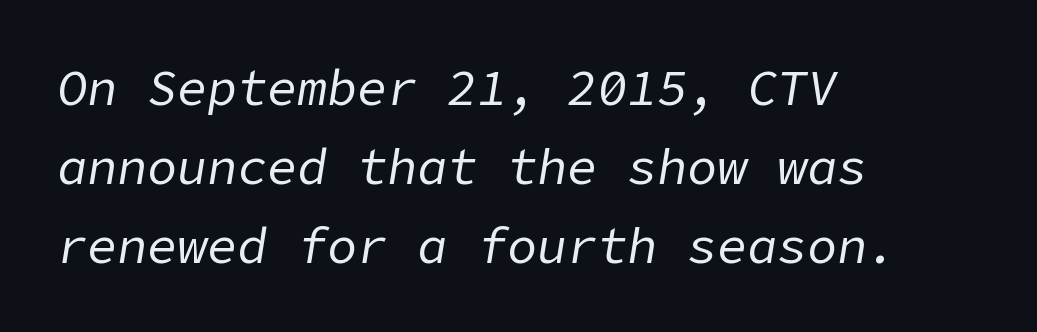
{"italic": "yes", "lean": "right", "slant_degrees": 9, "bold": "no", "weight": "regular", "width": "normal", "stroke_contrast": "low", "x_height": "medium", "underline": "no", "align": "left", "line_spacing": "normal", "line_spacing_ratio": 1.58, "letter_spacing": "normal", "letter_spacing_em": 0.0, "glyph_px": 50}
